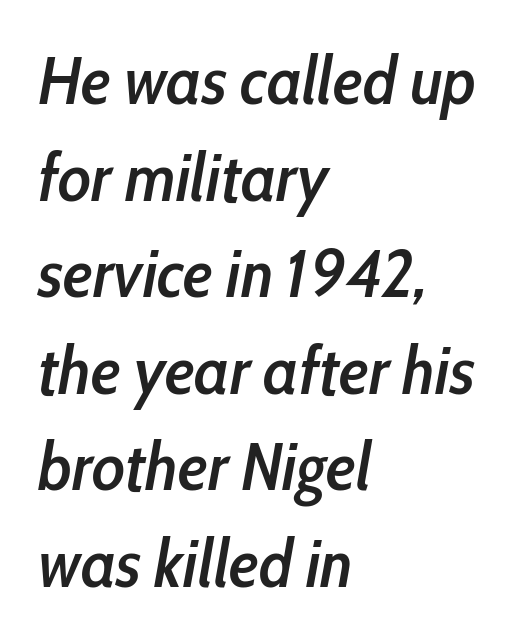
{"italic": "yes", "lean": "right", "slant_degrees": 10, "bold": "semi", "weight": "semibold", "width": "condensed", "stroke_contrast": "low", "x_height": "medium", "monospaced": "no", "underline": "no", "align": "left", "line_spacing": "normal", "line_spacing_ratio": 1.42, "letter_spacing": "normal", "letter_spacing_em": 0.0, "glyph_px": 68}
